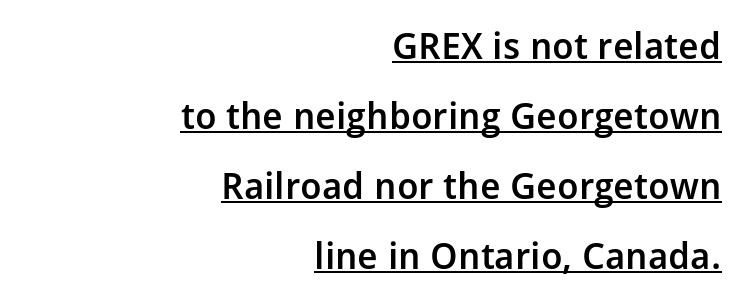
The image shows 37 px semibold sans-serif type, upright; set right-aligned, line spacing 1.89x, normal letter spacing, underlined; low stroke contrast and a medium x-height.
